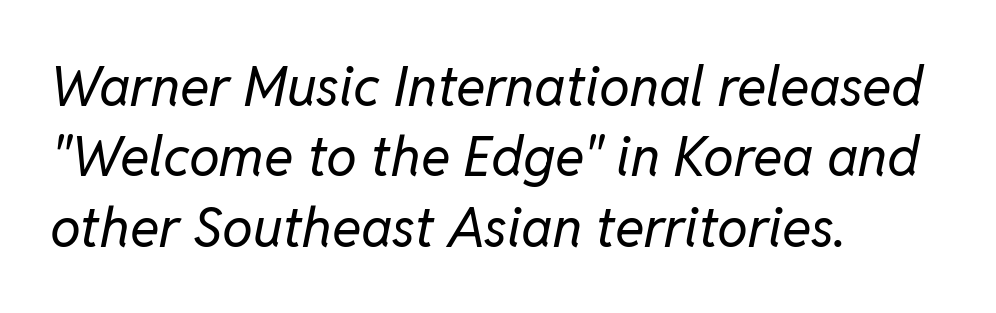
{"italic": "yes", "lean": "right", "slant_degrees": 11, "bold": "no", "weight": "regular", "width": "normal", "stroke_contrast": "low", "x_height": "medium", "monospaced": "no", "underline": "no", "align": "left", "line_spacing": "normal", "line_spacing_ratio": 1.28, "letter_spacing": "normal", "letter_spacing_em": 0.0, "glyph_px": 55}
